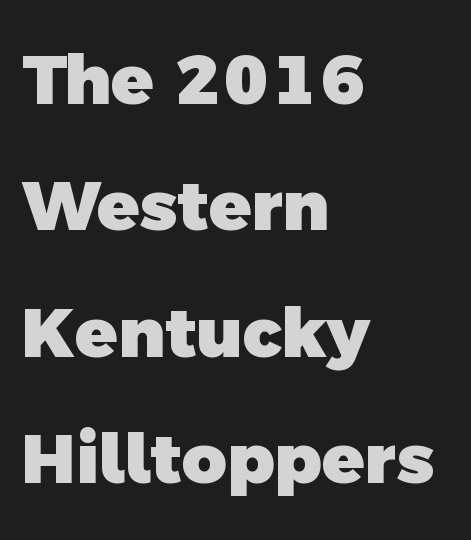
{"serif": "no", "bold": "yes", "weight": "heavy", "width": "normal", "x_height": "medium", "monospaced": "no", "underline": "no", "align": "left", "line_spacing_ratio": 1.83, "letter_spacing": "normal", "letter_spacing_em": 0.0, "glyph_px": 69}
